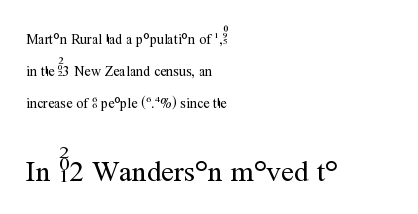
Q: Is the text bold? A: No.
Q: Is the text italic (slanted)? A: No, it is upright.
Q: Is the typeface a serif or a sans-serif typeface? A: Serif.
Q: Is the text underlined? A: No.
Q: How is the paragraph aligned? A: Left-aligned.
Q: Is the spacing between letters normal or unusually wide? A: Normal.
Q: Is the spacing between lines tight, normal or loose? A: Loose.
Q: Which block of text is set in a larger size, the first (top) or the second (bottom)? A: The second (bottom) one.
Q: Width (condensed, normal, or wide)? A: Normal.
Q: Stroke contrast? A: Medium.
Q: x-height? A: Medium.
Q: Monospaced? A: No.
